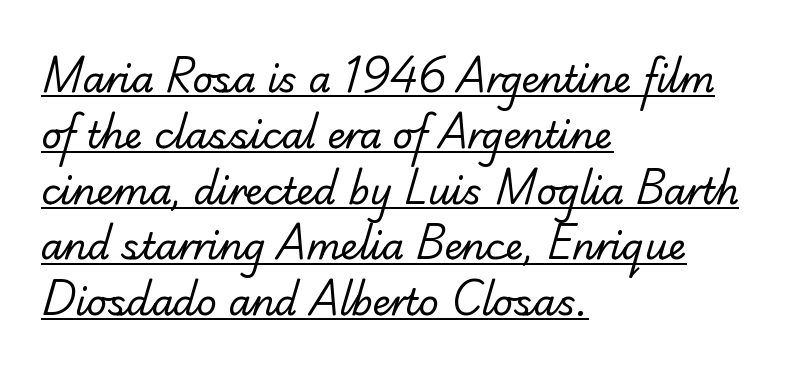
Small tapered or slab feet sit at the stroke ends, so this counts as serif. This is underlined copy, the kind a proofreader might mark for attention. How would I describe the line gaps? Plain and ordinary. Note the varied advance widths — an 'i' is clearly narrower than an 'm'. The letters look calm and open, with moderate or lighter stems. The text block is weighted toward the left margin, trailing off unevenly rightward.
